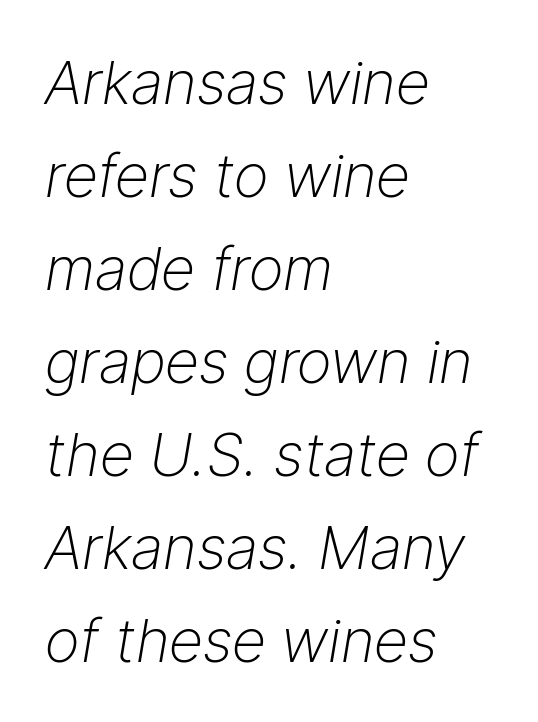
The image shows 60 px light type, italic (leaning right); set left-aligned, normal line spacing (1.55x), normal letter spacing, not underlined; low stroke contrast and a medium x-height.
